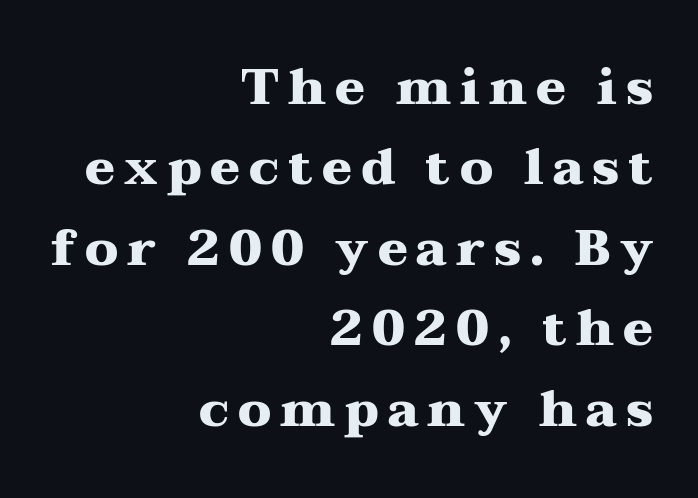
Q: Is the text bold? A: Yes.
Q: Is the text italic (slanted)? A: No, it is upright.
Q: Is the typeface a serif or a sans-serif typeface? A: Serif.
Q: Is the text underlined? A: No.
Q: How is the paragraph aligned? A: Right-aligned.
Q: Is the spacing between lines tight, normal or loose? A: Normal.
Q: Width (condensed, normal, or wide)? A: Wide.
Q: Stroke contrast? A: Medium.
Q: x-height? A: Medium.
Q: Monospaced? A: No.
